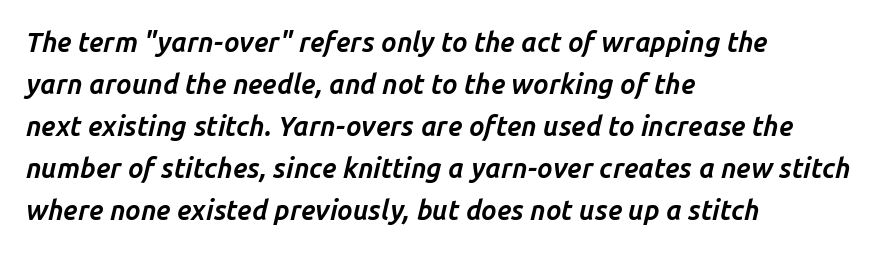
Q: Is the text bold? A: Yes.
Q: Is the text italic (slanted)? A: Yes, it leans right by about 14 degrees.
Q: Is the text underlined? A: No.
Q: How is the paragraph aligned? A: Left-aligned.
Q: Is the spacing between letters normal or unusually wide? A: Normal.
Q: Is the spacing between lines tight, normal or loose? A: Normal.
